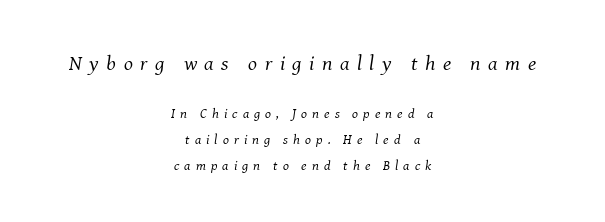
Q: Is the text bold? A: No.
Q: Is the text italic (slanted)? A: Yes, it leans right by about 8 degrees.
Q: Is the text underlined? A: No.
Q: How is the paragraph aligned? A: Centered.
Q: Is the spacing between letters normal or unusually wide? A: Unusually wide.
Q: Which block of text is set in a larger size, the first (top) or the second (bottom)? A: The first (top) one.
